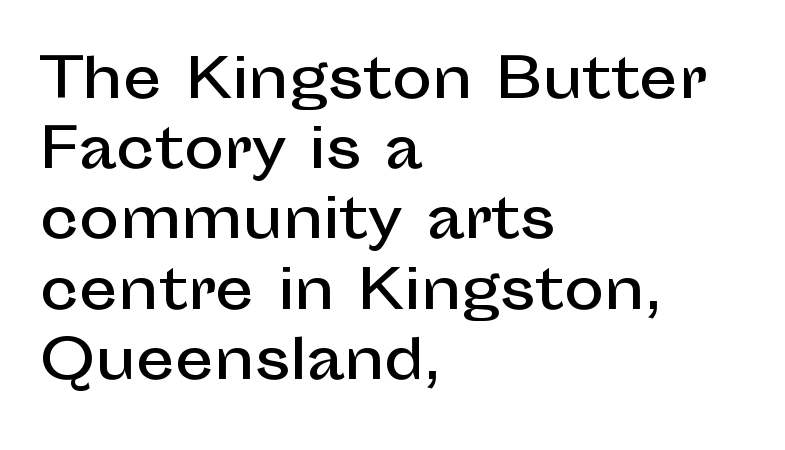
The ragged edge is on the right, which tells us the setting is flush left. Are there feet on the stems? There aren't — it's a sans. Here the designer chose a conventional face with non-uniform glyph widths. Honestly, the row spacing looks completely unremarkable. Do the letters lean? They stand straight.
